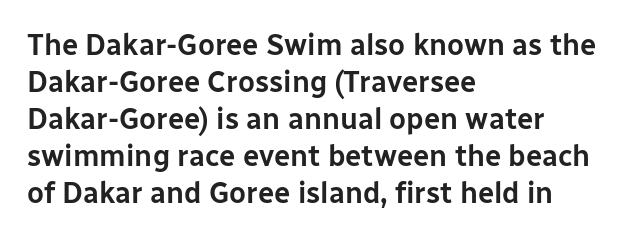
{"serif": "no", "italic": "no", "width": "normal", "stroke_contrast": "low", "x_height": "medium", "monospaced": "no", "underline": "no", "align": "left", "line_spacing": "normal", "line_spacing_ratio": 1.28, "letter_spacing": "normal", "letter_spacing_em": 0.0, "glyph_px": 29}
